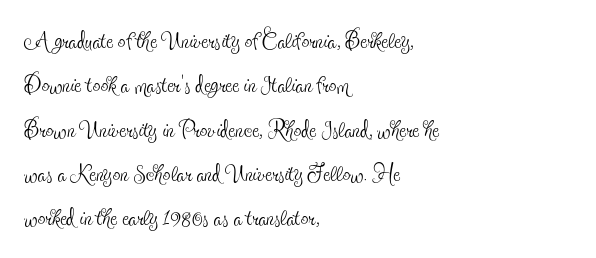
Q: Is the text bold? A: No.
Q: Is the typeface a serif or a sans-serif typeface? A: Serif.
Q: Is the text underlined? A: No.
Q: How is the paragraph aligned? A: Left-aligned.
Q: Is the spacing between letters normal or unusually wide? A: Normal.
Q: Is the spacing between lines tight, normal or loose? A: Normal.
Q: Width (condensed, normal, or wide)? A: Condensed.
Q: x-height? A: Small.
Q: Monospaced? A: No.
